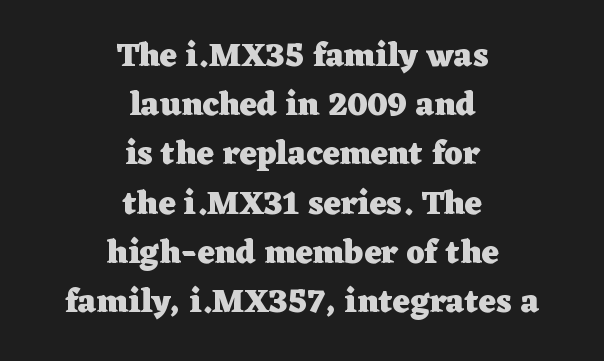
The image shows 33 px heavy, wide serif type, upright; set centered, normal line spacing (1.49x), normal letter spacing, not underlined; low stroke contrast and a medium x-height.
